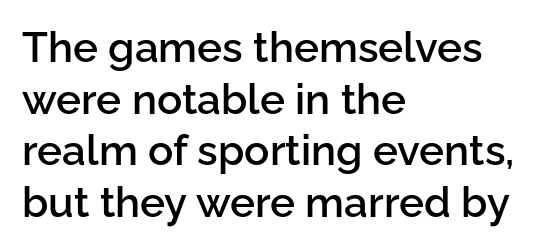
Q: Is the text bold? A: Semi-bold.
Q: Is the text italic (slanted)? A: No, it is upright.
Q: Is the typeface a serif or a sans-serif typeface? A: Sans-serif.
Q: Is the text underlined? A: No.
Q: How is the paragraph aligned? A: Left-aligned.
Q: Is the spacing between letters normal or unusually wide? A: Normal.
Q: Width (condensed, normal, or wide)? A: Normal.
Q: Stroke contrast? A: Low.
Q: x-height? A: Medium.
Q: Monospaced? A: No.
